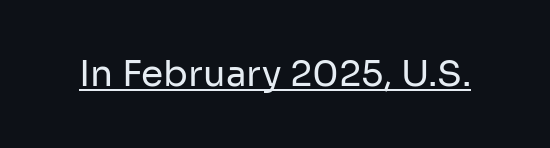
{"serif": "no", "italic": "no", "bold": "no", "weight": "regular", "width": "normal", "stroke_contrast": "low", "x_height": "medium", "monospaced": "no", "underline": "yes", "letter_spacing": "normal", "letter_spacing_em": 0.0, "glyph_px": 36}
